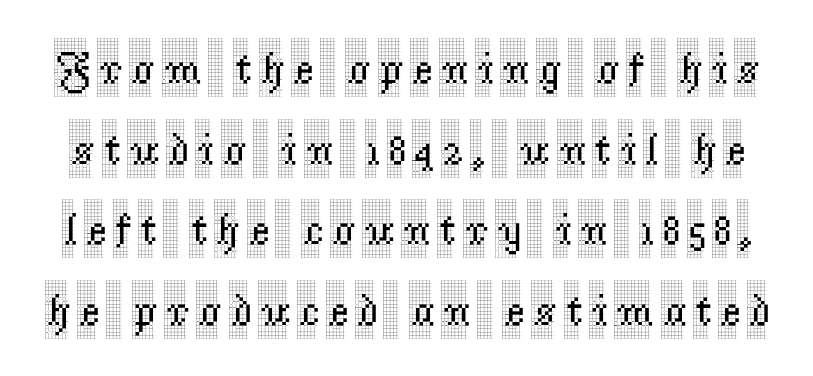
{"serif": "yes", "italic": "no", "width": "condensed", "x_height": "large", "monospaced": "no", "underline": "no", "line_spacing_ratio": 1.79, "glyph_px": 45}
